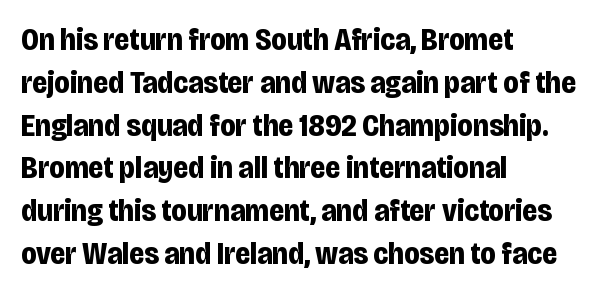
The image shows 31 px bold, condensed sans-serif type, upright; set left-aligned, normal line spacing (1.38x), normal letter spacing, not underlined; low stroke contrast and a large x-height.
